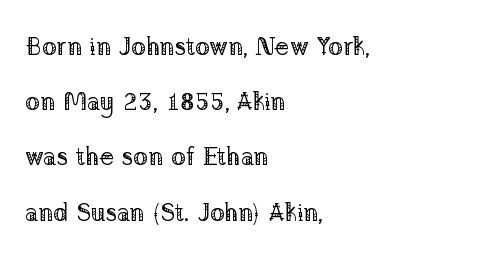
Q: Is the text bold? A: No.
Q: Is the text italic (slanted)? A: No, it is upright.
Q: Is the text underlined? A: No.
Q: How is the paragraph aligned? A: Left-aligned.
Q: Is the spacing between letters normal or unusually wide? A: Normal.
Q: Is the spacing between lines tight, normal or loose? A: Loose.
